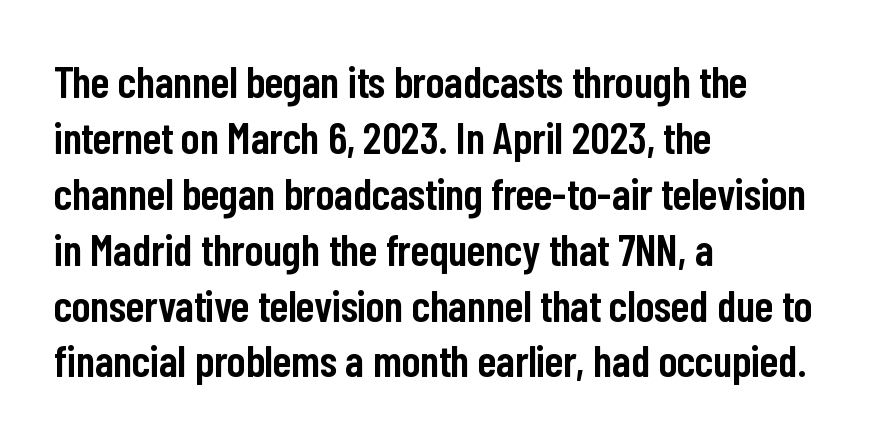
{"serif": "no", "italic": "no", "bold": "semi", "weight": "semibold", "width": "condensed", "stroke_contrast": "low", "x_height": "medium", "monospaced": "no", "underline": "no", "align": "left", "line_spacing": "normal", "line_spacing_ratio": 1.27, "letter_spacing": "normal", "letter_spacing_em": 0.0, "glyph_px": 44}
